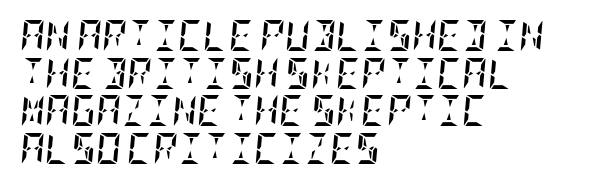
Q: Is the text bold? A: Yes.
Q: Is the text italic (slanted)? A: Yes, it leans right by about 5 degrees.
Q: Is the text underlined? A: No.
Q: How is the paragraph aligned? A: Left-aligned.
Q: Is the spacing between letters normal or unusually wide? A: Normal.
Q: Width (condensed, normal, or wide)? A: Condensed.
Q: Stroke contrast? A: Low.
Q: x-height? A: Large.
